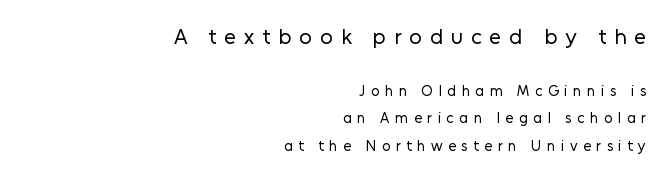
{"italic": "no", "bold": "no", "underline": "no", "align": "right", "line_spacing_ratio": 1.83, "letter_spacing": "wide", "letter_spacing_em": 0.36, "larger_block": "first", "size_ratio": 1.47, "glyph_px": 22}
